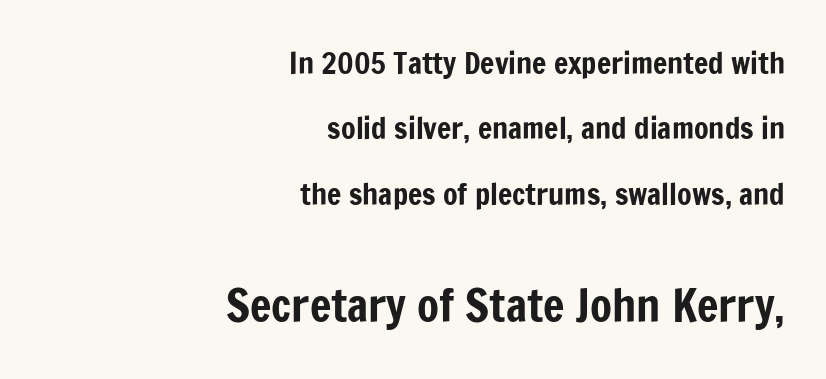
Q: Is the text italic (slanted)? A: No, it is upright.
Q: Is the typeface a serif or a sans-serif typeface? A: Sans-serif.
Q: Is the text underlined? A: No.
Q: How is the paragraph aligned? A: Right-aligned.
Q: Is the spacing between letters normal or unusually wide? A: Normal.
Q: Is the spacing between lines tight, normal or loose? A: Loose.
Q: Which block of text is set in a larger size, the first (top) or the second (bottom)? A: The second (bottom) one.
Q: Width (condensed, normal, or wide)? A: Condensed.
Q: Stroke contrast? A: Low.
Q: x-height? A: Medium.
Q: Monospaced? A: No.
